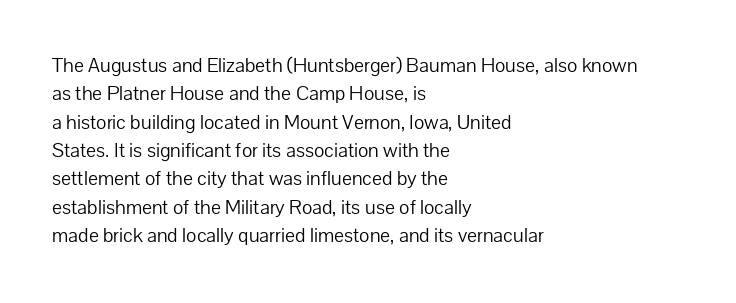
{"italic": "no", "bold": "no", "underline": "no", "align": "left", "line_spacing": "normal", "line_spacing_ratio": 1.35, "letter_spacing": "normal", "letter_spacing_em": 0.0, "glyph_px": 21}
